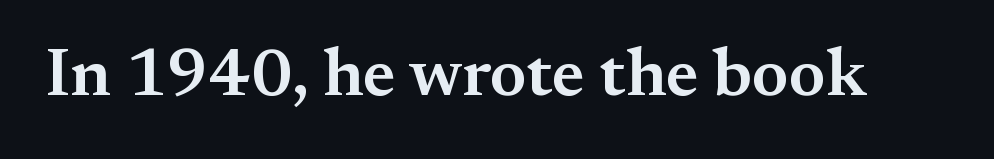
{"serif": "yes", "italic": "no", "bold": "semi", "weight": "semibold", "width": "normal", "stroke_contrast": "medium", "x_height": "small", "monospaced": "no", "underline": "no", "letter_spacing": "normal", "letter_spacing_em": 0.0, "glyph_px": 68}
